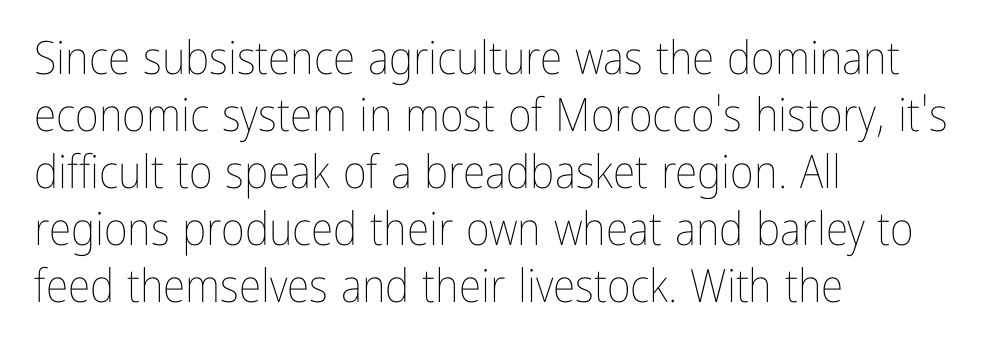
Q: Is the text bold? A: No.
Q: Is the text italic (slanted)? A: No, it is upright.
Q: Is the text underlined? A: No.
Q: How is the paragraph aligned? A: Left-aligned.
Q: Is the spacing between letters normal or unusually wide? A: Normal.
Q: Width (condensed, normal, or wide)? A: Condensed.
Q: Stroke contrast? A: Low.
Q: x-height? A: Medium.
Q: Monospaced? A: No.
